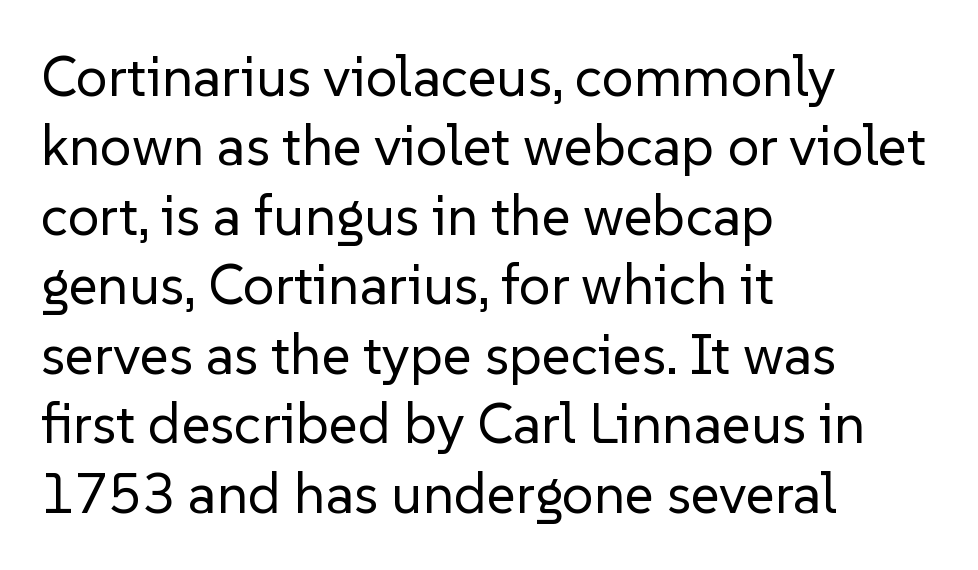
{"serif": "no", "italic": "no", "bold": "no", "weight": "regular", "width": "normal", "stroke_contrast": "low", "x_height": "medium", "monospaced": "no", "underline": "no", "align": "left", "line_spacing_ratio": 1.24, "letter_spacing": "normal", "letter_spacing_em": 0.0, "glyph_px": 56}
